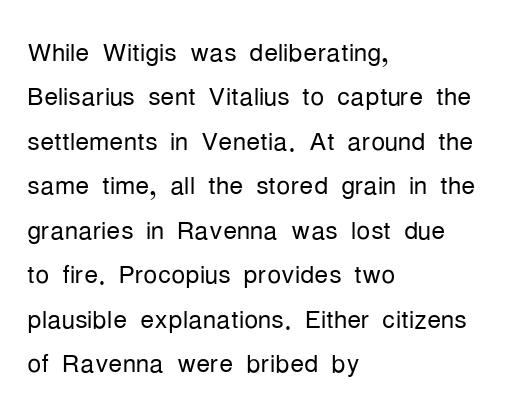
{"serif": "no", "italic": "no", "bold": "no", "weight": "light", "width": "condensed", "stroke_contrast": "low", "x_height": "medium", "monospaced": "no", "underline": "no", "align": "left", "line_spacing": "normal", "line_spacing_ratio": 1.27, "letter_spacing": "normal", "letter_spacing_em": 0.0, "glyph_px": 35}
